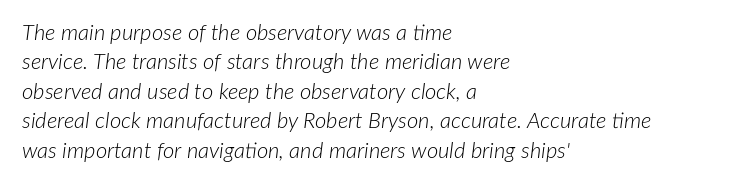
The compositor pushed each line to the left boundary. Letter spacing: default. Is the type slanted? Yes — the strokes lean at a clear angle. Glance below the letters and you will spot only blank space. Compared with typical paragraphs, the rows here are spaced about the same.
